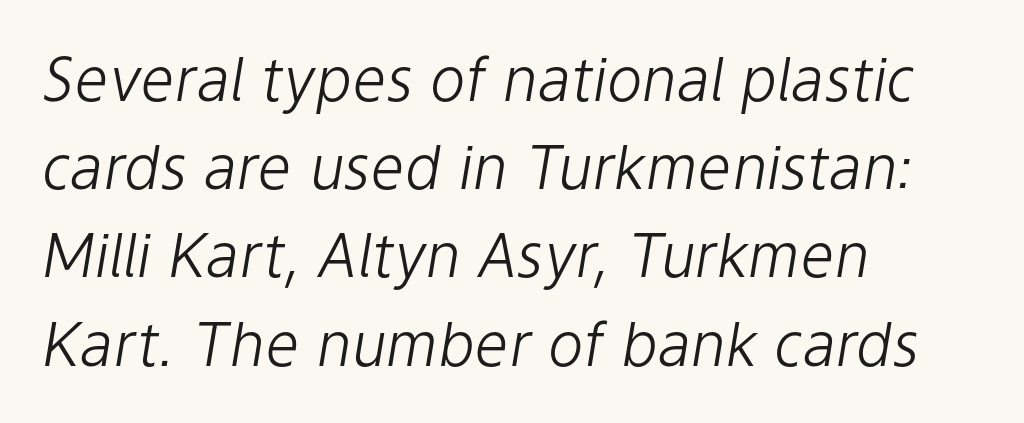
The image shows 60 px light type, italic (leaning right); set left-aligned, normal line spacing (1.47x), normal letter spacing, not underlined; low stroke contrast and a medium x-height.
